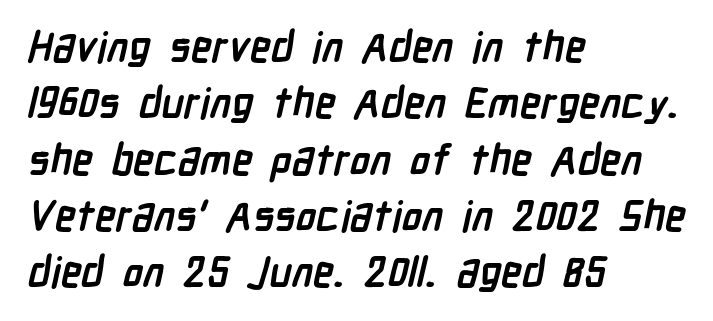
Q: Is the text bold? A: Yes.
Q: Is the typeface a serif or a sans-serif typeface? A: Sans-serif.
Q: Is the text underlined? A: No.
Q: How is the paragraph aligned? A: Left-aligned.
Q: Is the spacing between letters normal or unusually wide? A: Normal.
Q: Is the spacing between lines tight, normal or loose? A: Normal.
Q: Width (condensed, normal, or wide)? A: Condensed.
Q: Stroke contrast? A: Low.
Q: x-height? A: Medium.
Q: Monospaced? A: No.
